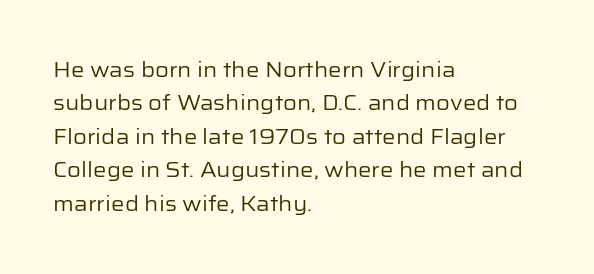
The image shows 21 px text type, upright; set left-aligned, normal line spacing (1.59x), normal letter spacing, not underlined.
